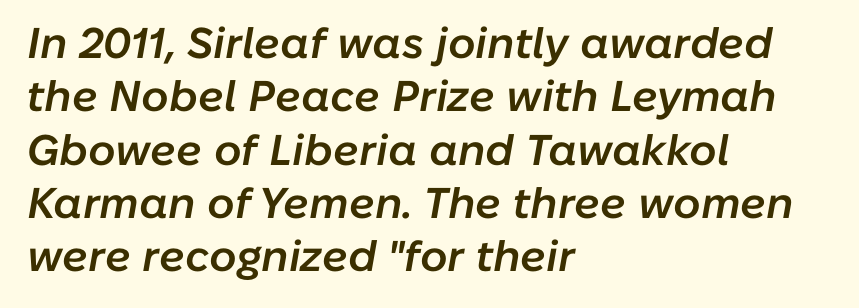
Q: Is the text bold? A: Semi-bold.
Q: Is the text italic (slanted)? A: Yes, it leans right by about 10 degrees.
Q: Is the text underlined? A: No.
Q: How is the paragraph aligned? A: Left-aligned.
Q: Is the spacing between letters normal or unusually wide? A: Normal.
Q: Width (condensed, normal, or wide)? A: Normal.
Q: Stroke contrast? A: Low.
Q: x-height? A: Medium.
Q: Monospaced? A: No.
